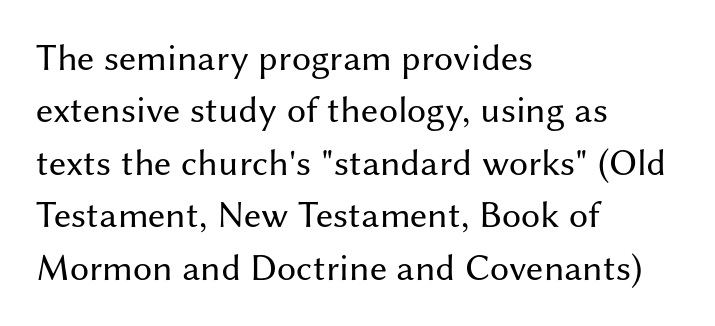
{"serif": "no", "italic": "no", "bold": "no", "weight": "regular", "width": "normal", "stroke_contrast": "medium", "x_height": "medium", "monospaced": "no", "underline": "no", "align": "left", "line_spacing": "normal", "line_spacing_ratio": 1.38, "letter_spacing": "normal", "letter_spacing_em": 0.0, "glyph_px": 38}
